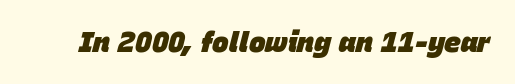
The image shows 28 px heavy type, italic (leaning right); set normal letter spacing, not underlined; low stroke contrast and a large x-height.
